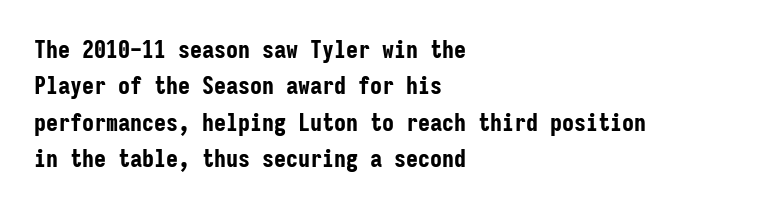
The image shows 24 px bold type, upright; set left-aligned, normal line spacing (1.52x), normal letter spacing, not underlined.
